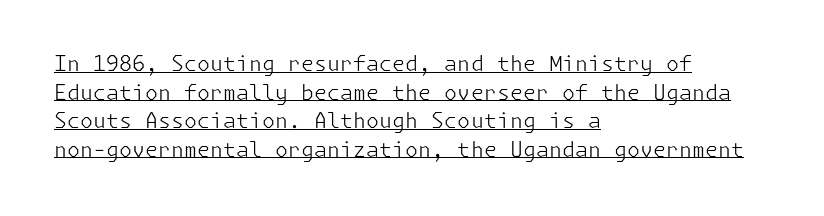
Q: Is the text bold? A: No.
Q: Is the text italic (slanted)? A: No, it is upright.
Q: Is the text underlined? A: Yes.
Q: How is the paragraph aligned? A: Left-aligned.
Q: Is the spacing between letters normal or unusually wide? A: Normal.
Q: Is the spacing between lines tight, normal or loose? A: Normal.
